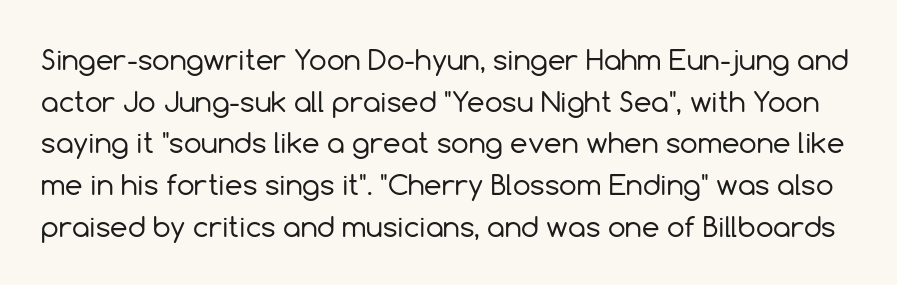
The words here are not underlined. You could not count columns in this text — the font is proportionally spaced. Typographically, this falls in the sans-serif category. Line spacing here is normal. The type is set solid horizontally, with unmodified tracking. Italic: no, the glyphs are upright roman.
